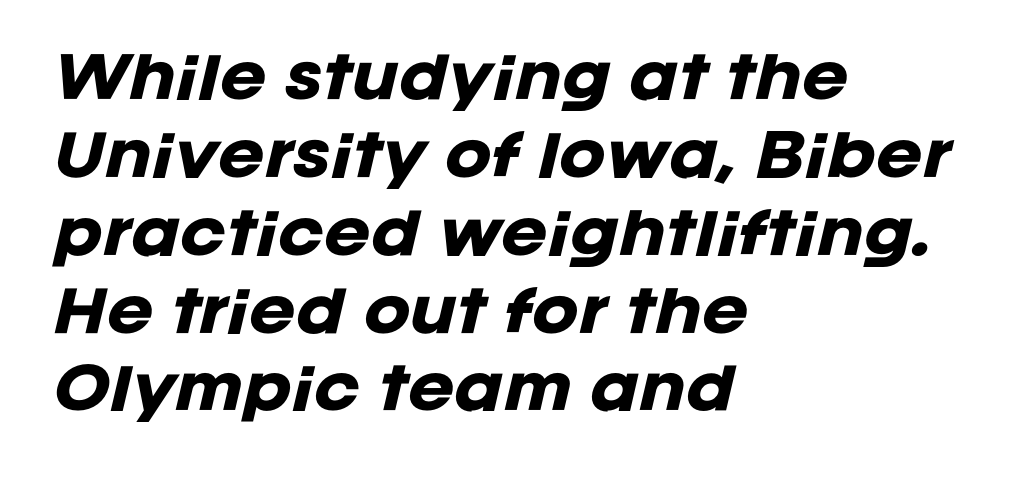
The image shows 56 px heavy type, italic (leaning right); set left-aligned, normal line spacing (1.39x), normal letter spacing, not underlined; low stroke contrast and a large x-height.
